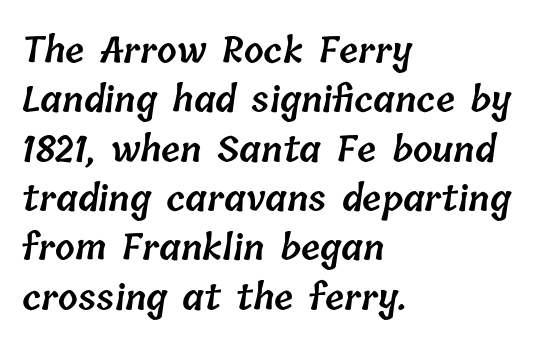
{"bold": "semi", "weight": "semibold", "width": "normal", "stroke_contrast": "low", "x_height": "medium", "monospaced": "no", "underline": "no", "align": "left", "line_spacing": "normal", "line_spacing_ratio": 1.41, "letter_spacing": "normal", "letter_spacing_em": 0.0, "glyph_px": 35}
